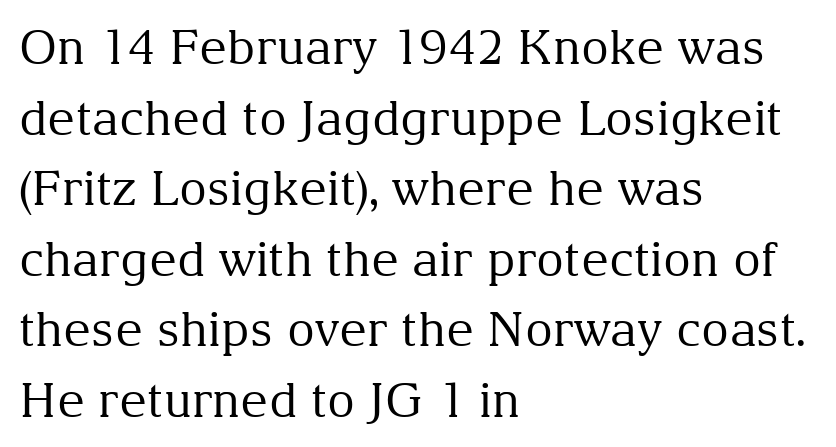
{"serif": "yes", "italic": "no", "bold": "no", "weight": "regular", "width": "normal", "stroke_contrast": "medium", "x_height": "medium", "monospaced": "no", "underline": "no", "align": "left", "line_spacing": "normal", "line_spacing_ratio": 1.47, "letter_spacing": "normal", "letter_spacing_em": 0.0, "glyph_px": 48}
